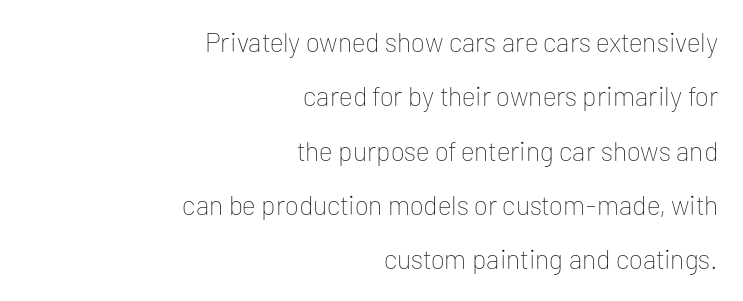
The image shows 27 px text type, upright; set right-aligned, loose line spacing (2.01x), normal letter spacing, not underlined.
